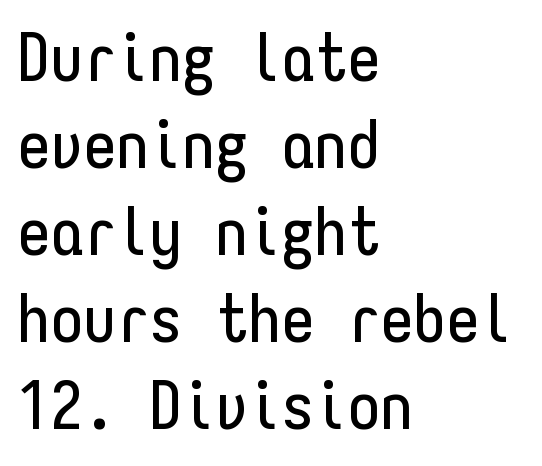
The image shows 66 px condensed sans-serif type, upright, monospaced; set left-aligned, normal line spacing (1.32x), normal letter spacing, not underlined; low stroke contrast and a medium x-height.
